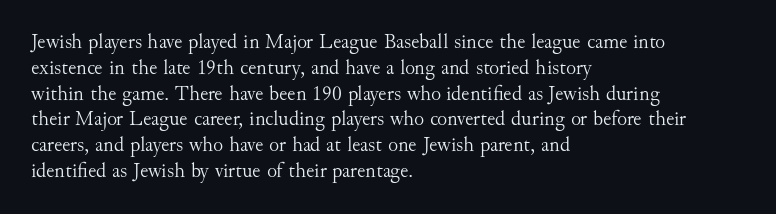
Visually the block forms a straight wall on the left and a jagged coastline on the right. This sample uses plain, unmodified letter spacing. The face looks like a standard text weight, possibly lighter. Check under the words: just untouched page. Does the lettering tilt? It doesn't — this is upright.
